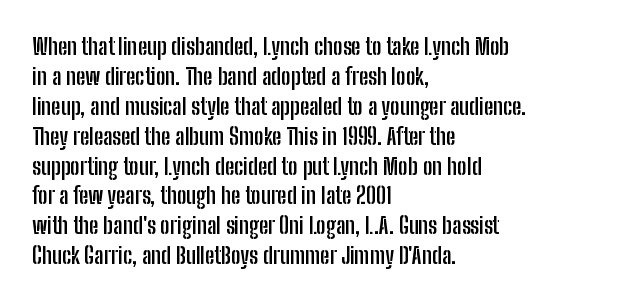
The image shows 23 px bold type, upright; set left-aligned, normal line spacing (1.3x), normal letter spacing, not underlined.
